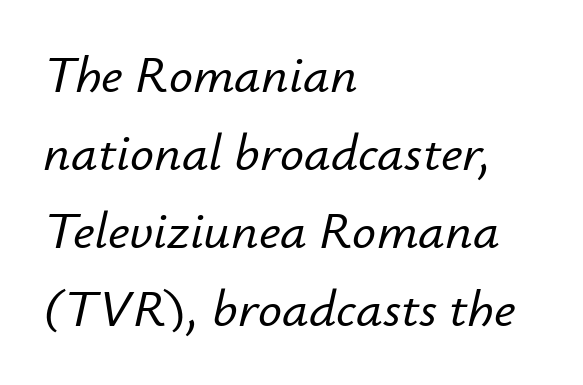
Students, note that the glyphs here touch the page at normal intervals. A normal amount of white space separates one row of letters from the next. The letters advance in unequal steps, a hallmark of proportional type. The lettering tilts uniformly, giving the passage an italic look. Underlining? Definitely not there. A student would call this left alignment; a typographer would say flush left, rag right.
